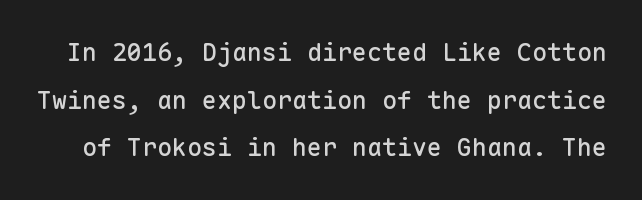
The string is rendered with underlining switched off. The passage shown has conventional tracking throughout. Italic: no, the glyphs are upright roman. A typesetter would call this leading open, well beyond the default.
